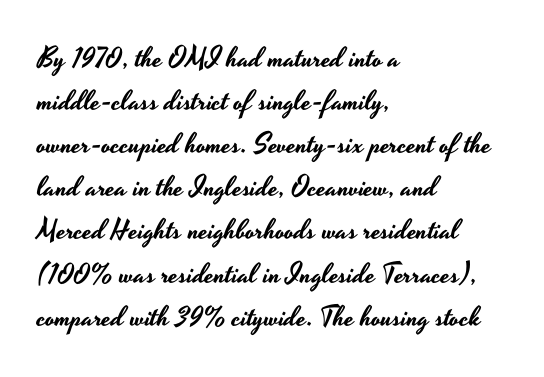
The image shows 28 px wide sans-serif type; set left-aligned, normal line spacing (1.54x), normal letter spacing, not underlined; low stroke contrast and a small x-height.
